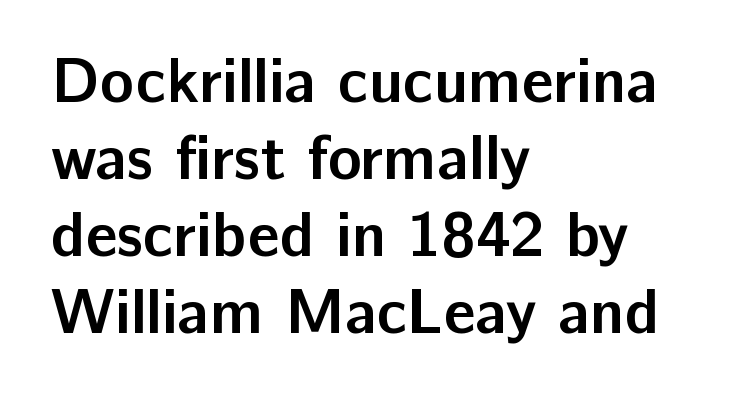
Q: Is the text bold? A: Yes.
Q: Is the text italic (slanted)? A: No, it is upright.
Q: Is the typeface a serif or a sans-serif typeface? A: Sans-serif.
Q: Is the text underlined? A: No.
Q: How is the paragraph aligned? A: Left-aligned.
Q: Is the spacing between letters normal or unusually wide? A: Normal.
Q: Width (condensed, normal, or wide)? A: Normal.
Q: Stroke contrast? A: Low.
Q: x-height? A: Medium.
Q: Monospaced? A: No.
